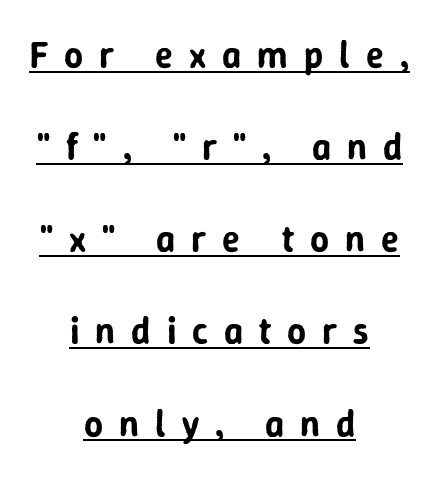
The image shows 37 px sans-serif type, upright; set centered, loose line spacing (2.49x), unusually wide letter spacing (+0.43 em), underlined; low stroke contrast and a medium x-height.
